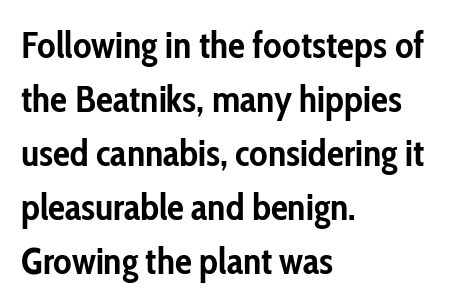
{"serif": "no", "italic": "no", "bold": "yes", "weight": "semibold", "width": "condensed", "stroke_contrast": "low", "x_height": "medium", "monospaced": "no", "underline": "no", "align": "left", "line_spacing": "normal", "line_spacing_ratio": 1.42, "letter_spacing": "normal", "letter_spacing_em": 0.0, "glyph_px": 38}
